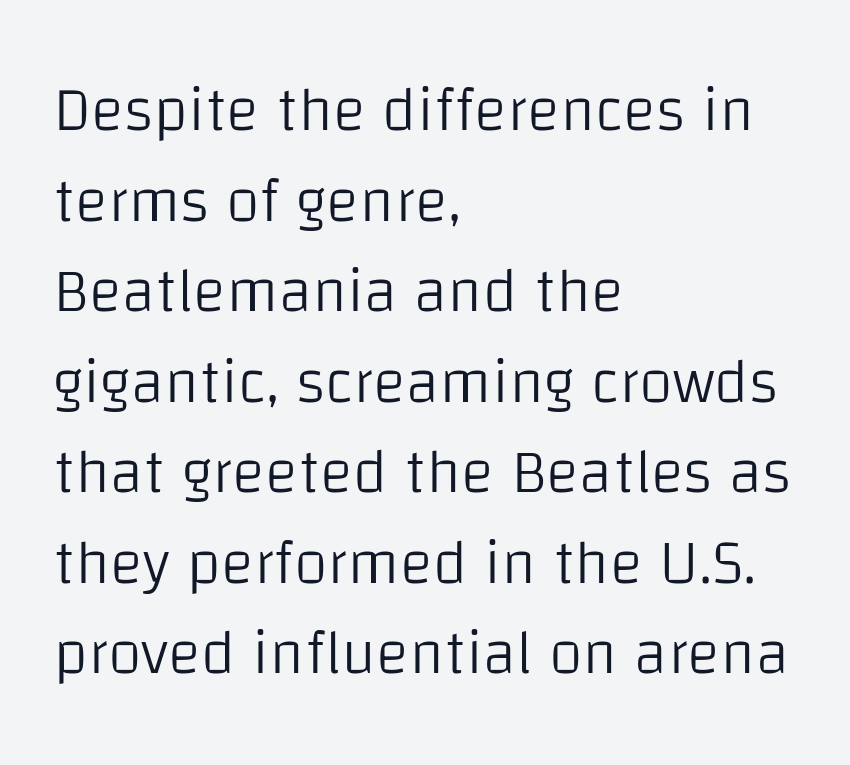
You could call the tracking neutral — neither tight nor loose. This sample uses an upright cut, with every glyph sitting square on the baseline. Reading down the column, the eye jumps a familiar distance to each next line. The strip under each line holds only bare page.
